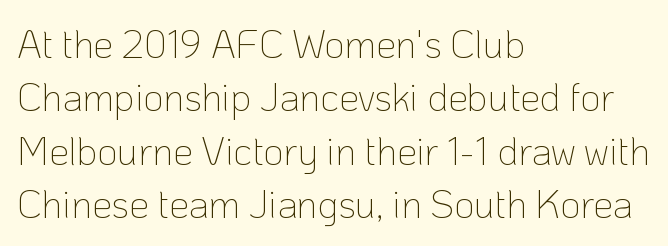
Q: Is the text bold? A: No.
Q: Is the text italic (slanted)? A: No, it is upright.
Q: Is the typeface a serif or a sans-serif typeface? A: Sans-serif.
Q: Is the text underlined? A: No.
Q: How is the paragraph aligned? A: Left-aligned.
Q: Is the spacing between letters normal or unusually wide? A: Normal.
Q: Is the spacing between lines tight, normal or loose? A: Normal.
Q: Width (condensed, normal, or wide)? A: Normal.
Q: Stroke contrast? A: Low.
Q: x-height? A: Medium.
Q: Monospaced? A: No.
